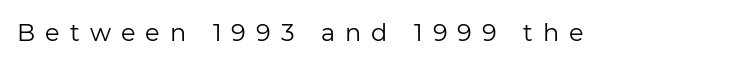
Q: Is the text bold? A: No.
Q: Is the text italic (slanted)? A: No, it is upright.
Q: Is the text underlined? A: No.
Q: Is the spacing between letters normal or unusually wide? A: Unusually wide.
